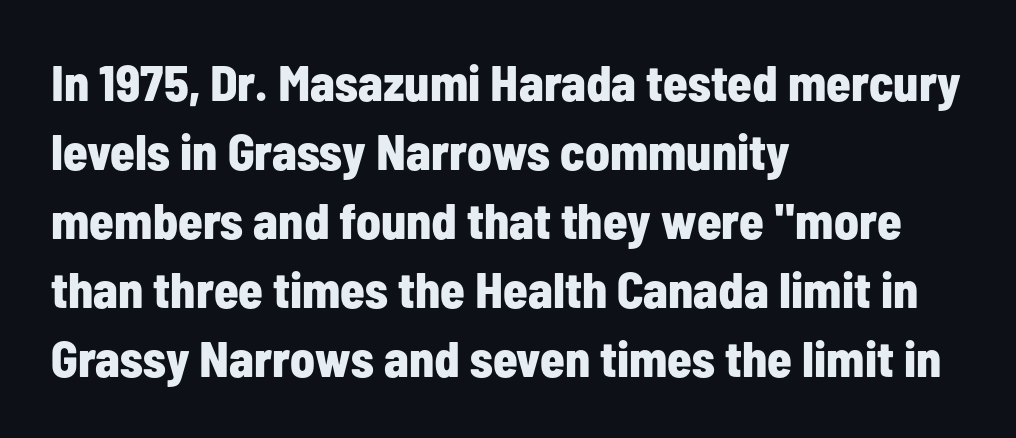
{"serif": "no", "italic": "no", "bold": "yes", "weight": "bold", "width": "condensed", "stroke_contrast": "low", "x_height": "medium", "monospaced": "no", "underline": "no", "align": "left", "line_spacing": "normal", "line_spacing_ratio": 1.38, "letter_spacing": "normal", "letter_spacing_em": 0.0, "glyph_px": 50}
